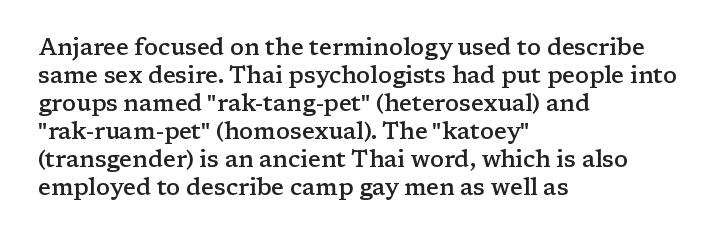
The image shows 23 px text type, upright; set left-aligned, line spacing 1.22x, normal letter spacing, not underlined.
